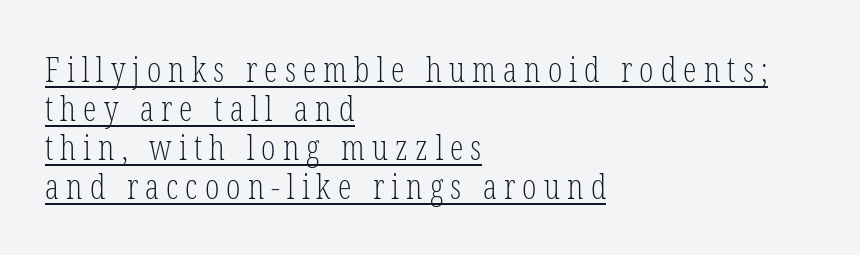
The image shows 34 px light, condensed serif type, upright; set left-aligned, tight line spacing (1.15x), unusually wide letter spacing (+0.21 em), underlined; low stroke contrast and a medium x-height.
